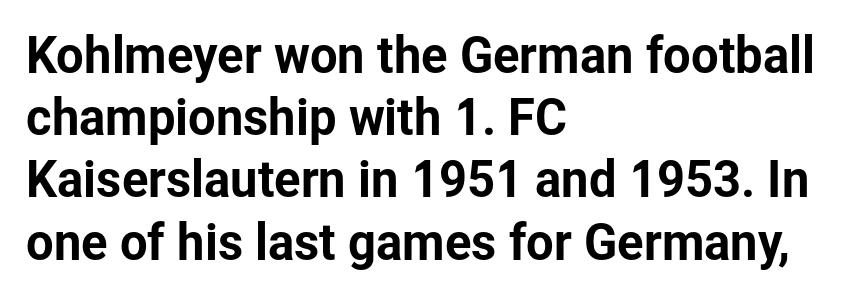
{"serif": "no", "italic": "no", "width": "normal", "stroke_contrast": "low", "x_height": "medium", "monospaced": "no", "underline": "no", "align": "left", "line_spacing": "normal", "line_spacing_ratio": 1.27, "letter_spacing": "normal", "letter_spacing_em": 0.0, "glyph_px": 49}
